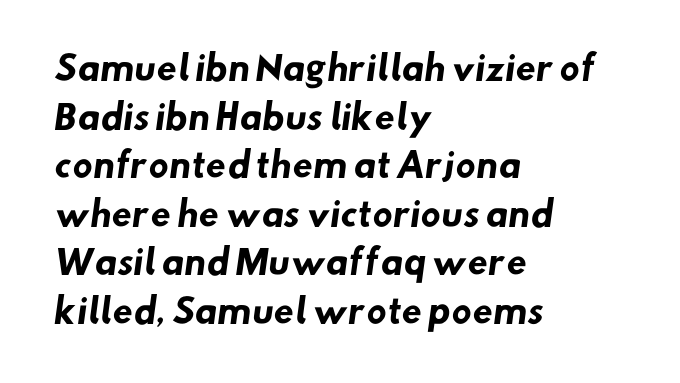
Looks like regular typesetting: each glyph gets only the width it needs. Caption: standard tracking, unaltered. Does the type have serifs? No, each stem ends abruptly. Each glyph is drawn with heavy, bold strokes. Reading down the column, the eye jumps a familiar distance to each next line.
